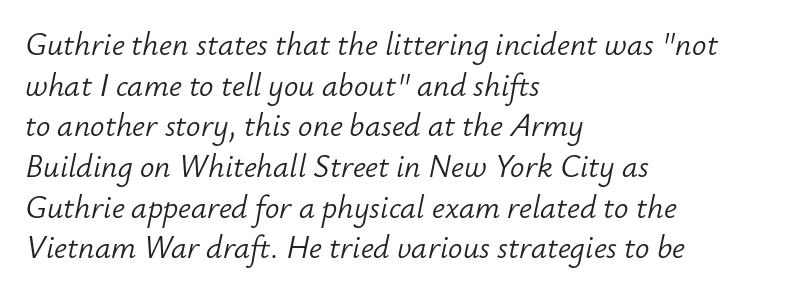
The image shows 32 px light type, italic (leaning right); set left-aligned, normal line spacing (1.27x), normal letter spacing, not underlined; low stroke contrast and a small x-height.
